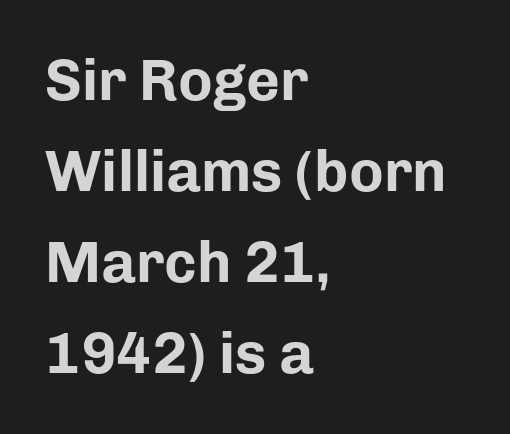
Q: Is the text bold? A: Yes.
Q: Is the text italic (slanted)? A: No, it is upright.
Q: Is the typeface a serif or a sans-serif typeface? A: Sans-serif.
Q: Is the text underlined? A: No.
Q: How is the paragraph aligned? A: Left-aligned.
Q: Is the spacing between letters normal or unusually wide? A: Normal.
Q: Is the spacing between lines tight, normal or loose? A: Normal.
Q: Width (condensed, normal, or wide)? A: Normal.
Q: Stroke contrast? A: Low.
Q: x-height? A: Medium.
Q: Monospaced? A: No.
